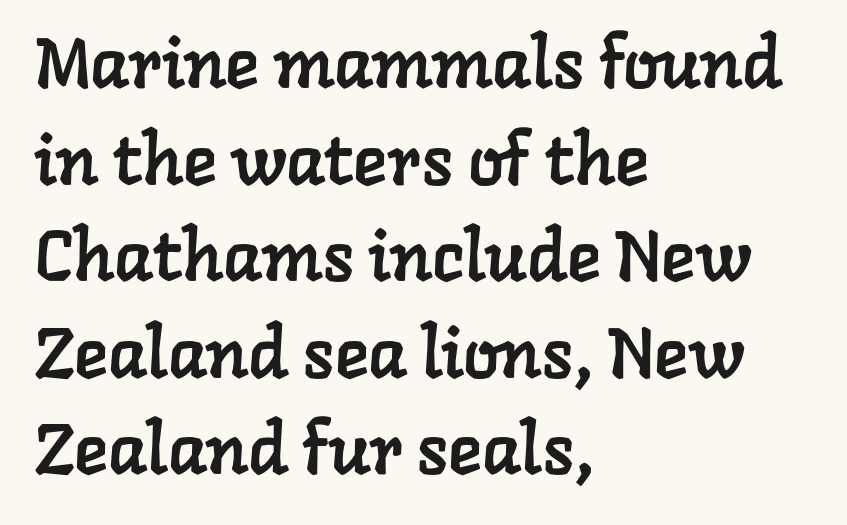
Q: Is the typeface a serif or a sans-serif typeface? A: Serif.
Q: Is the text underlined? A: No.
Q: How is the paragraph aligned? A: Left-aligned.
Q: Is the spacing between letters normal or unusually wide? A: Normal.
Q: Is the spacing between lines tight, normal or loose? A: Normal.
Q: Width (condensed, normal, or wide)? A: Normal.
Q: Stroke contrast? A: Low.
Q: x-height? A: Medium.
Q: Monospaced? A: No.
